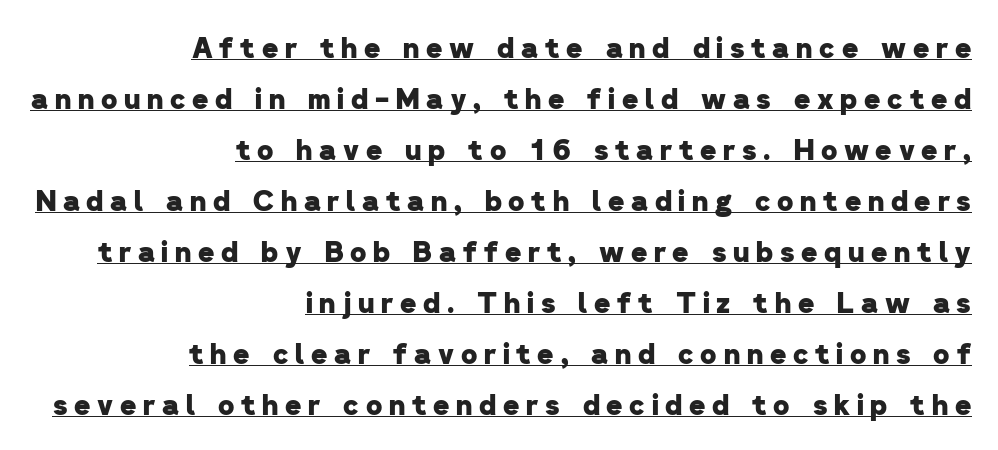
Q: Is the text bold? A: Yes.
Q: Is the typeface a serif or a sans-serif typeface? A: Sans-serif.
Q: Is the text underlined? A: Yes.
Q: How is the paragraph aligned? A: Right-aligned.
Q: Is the spacing between letters normal or unusually wide? A: Unusually wide.
Q: Width (condensed, normal, or wide)? A: Normal.
Q: Stroke contrast? A: Low.
Q: x-height? A: Medium.
Q: Monospaced? A: No.
